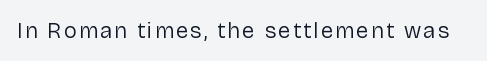
Q: Is the text bold? A: No.
Q: Is the text italic (slanted)? A: No, it is upright.
Q: Is the text underlined? A: No.
